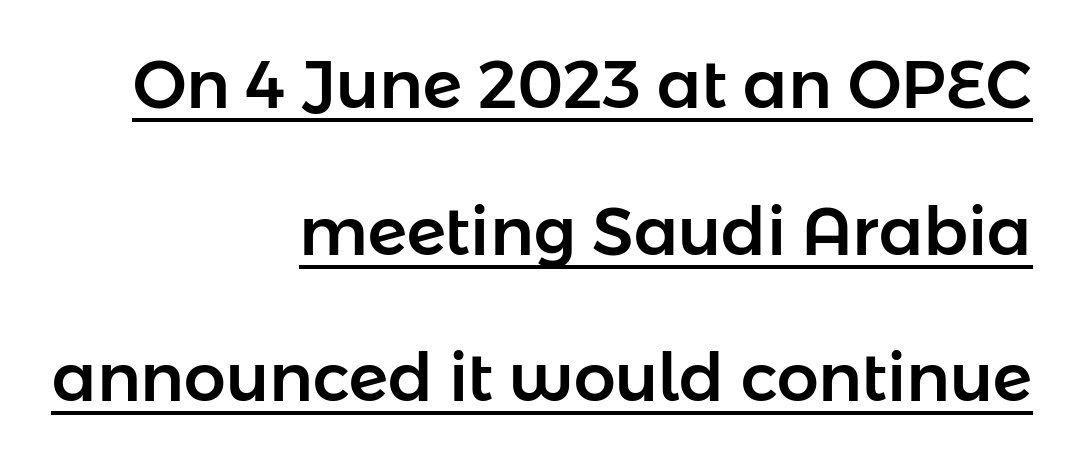
{"serif": "no", "italic": "no", "width": "normal", "stroke_contrast": "low", "x_height": "medium", "monospaced": "no", "underline": "yes", "align": "right", "line_spacing": "loose", "line_spacing_ratio": 2.22, "letter_spacing": "normal", "letter_spacing_em": 0.0, "glyph_px": 66}
